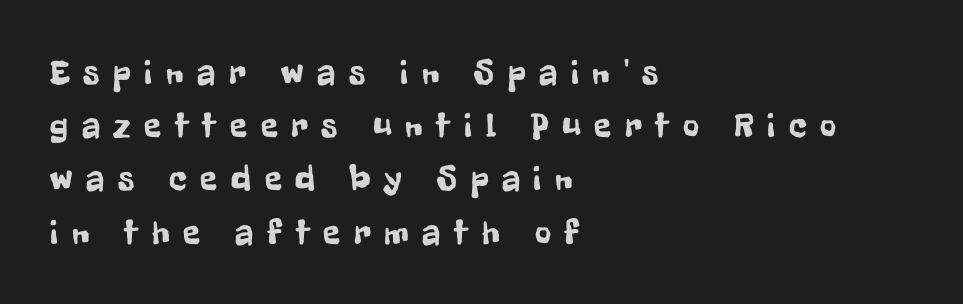
The image shows 35 px condensed sans-serif type, upright; set left-aligned, normal line spacing (1.52x), unusually wide letter spacing (+0.39 em), not underlined; low stroke contrast and a medium x-height.
